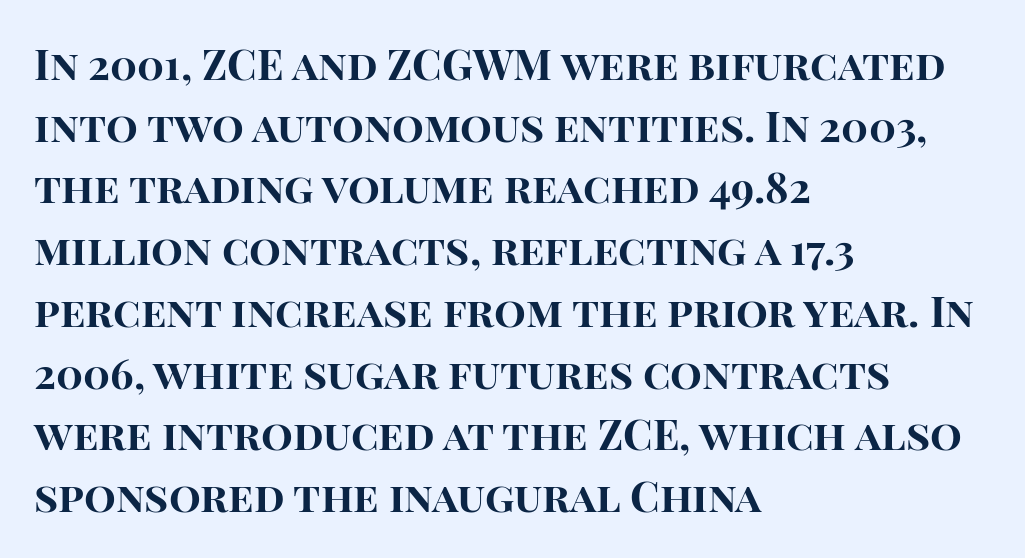
Q: Is the text bold? A: Yes.
Q: Is the text italic (slanted)? A: No, it is upright.
Q: Is the typeface a serif or a sans-serif typeface? A: Sans-serif.
Q: Is the text underlined? A: No.
Q: How is the paragraph aligned? A: Left-aligned.
Q: Is the spacing between letters normal or unusually wide? A: Normal.
Q: Is the spacing between lines tight, normal or loose? A: Normal.
Q: Width (condensed, normal, or wide)? A: Normal.
Q: Stroke contrast? A: High.
Q: x-height? A: Large.
Q: Monospaced? A: No.
